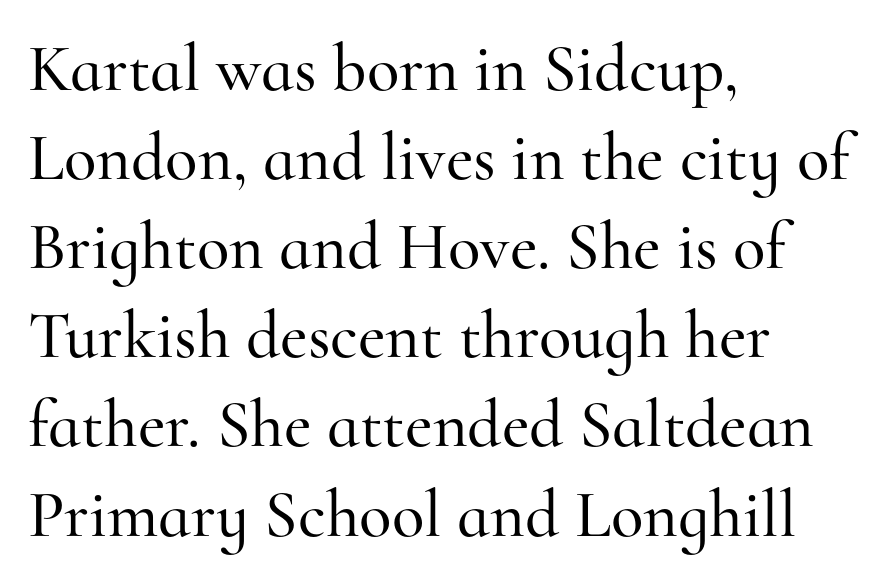
Is there much room between lines? A standard amount, neither cramped nor airy. This sample uses an upright cut, with every glyph sitting square on the baseline. Clear beneath every line of the passage. The tracking reads as untouched default to a designer's eye. Horizontal alignment here is leftward, the default for most running prose.
